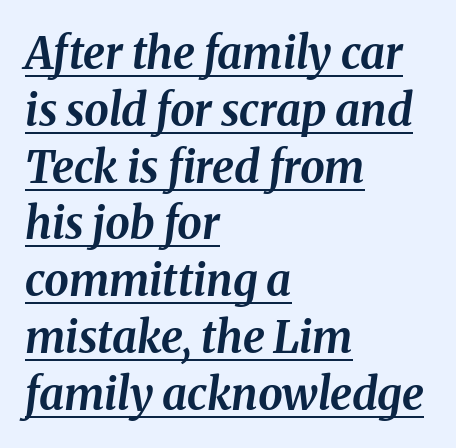
The image shows 44 px bold type, italic (leaning right); set left-aligned, normal line spacing (1.29x), normal letter spacing, underlined; medium stroke contrast and a medium x-height.
